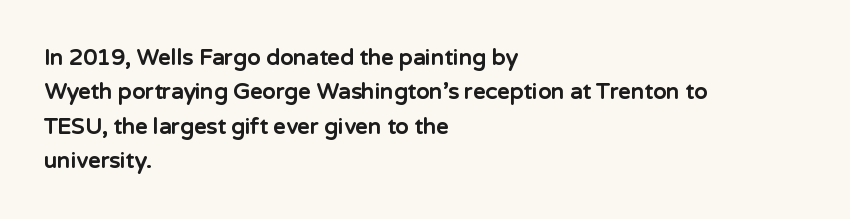
The image shows 22 px bold type, upright; set left-aligned, normal line spacing (1.56x), normal letter spacing, not underlined.
